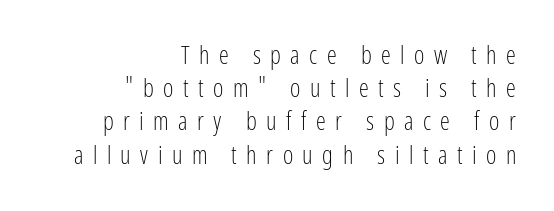
The image shows 25 px text type, upright; set right-aligned, normal line spacing (1.33x), unusually wide letter spacing (+0.38 em), not underlined.
